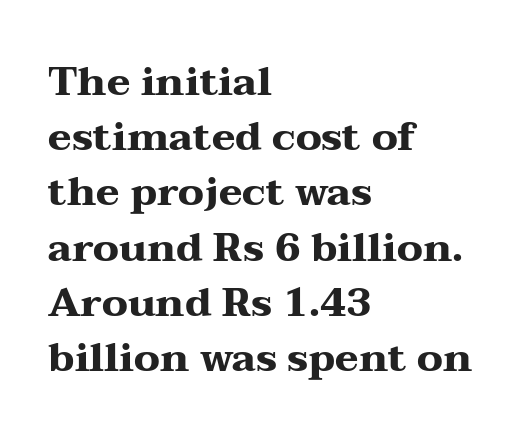
The line-height multiplier appears to be the usual default. Notice how the stems are strictly vertical — no italics here. How heavy is the stroke? Heavy — this is a bold. Honestly, there is no underline to notice here at all.
